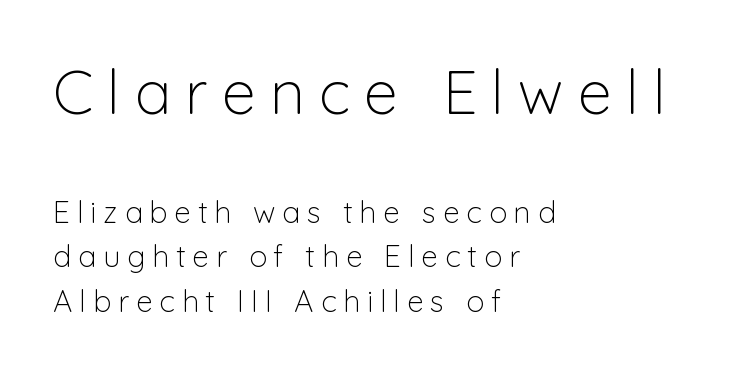
Which chunk is bigger? The first one — the top block dwarfs the bottom. Look at the bottom of the vertical strokes: they stop flat, with no serifs. Each new line begins a customary step beneath the previous one. A light-to-regular cut is what we see here. Think of a printed novel: that variable character pitch is what you see here. The compositor pushed each line to the left boundary.
